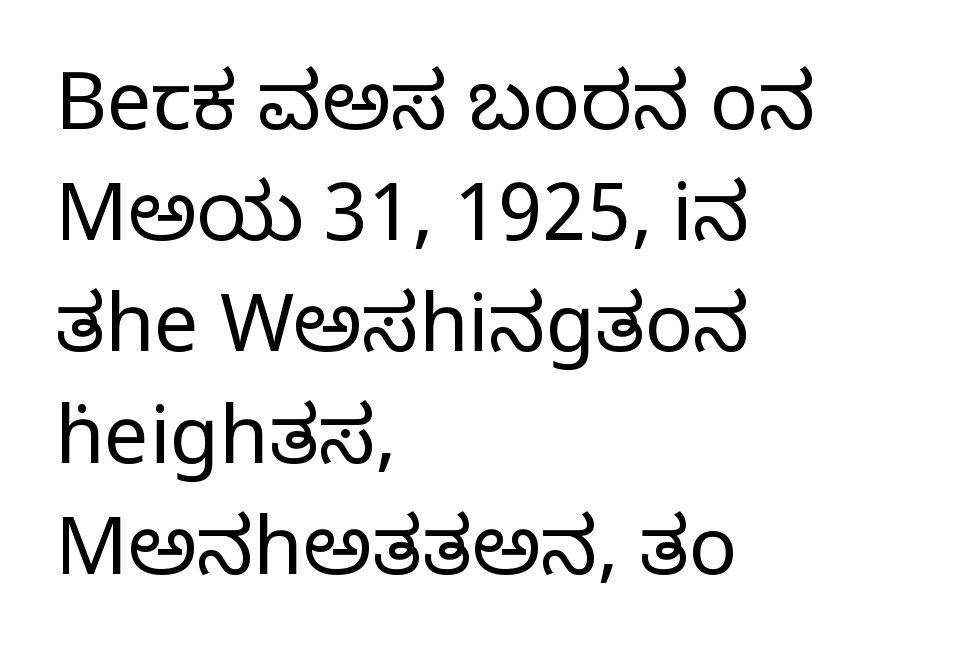
The image shows 80 px regular-weight serif type, upright; set left-aligned, normal line spacing (1.39x), normal letter spacing, not underlined; low stroke contrast and a large x-height.
